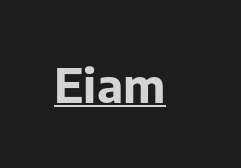
The image shows 47 px bold sans-serif type, upright; set normal letter spacing, underlined; low stroke contrast and a medium x-height.
